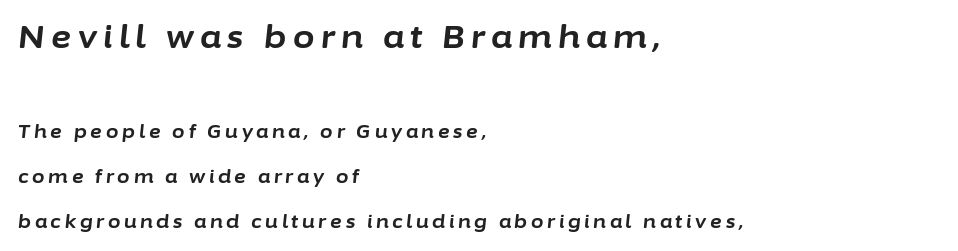
{"italic": "yes", "lean": "right", "slant_degrees": 6, "bold": "yes", "weight": "bold", "width": "normal", "stroke_contrast": "low", "x_height": "medium", "monospaced": "no", "underline": "no", "align": "left", "line_spacing": "loose", "line_spacing_ratio": 2.49, "letter_spacing": "wide", "letter_spacing_em": 0.21, "larger_block": "first", "size_ratio": 1.72, "glyph_px": 31}
